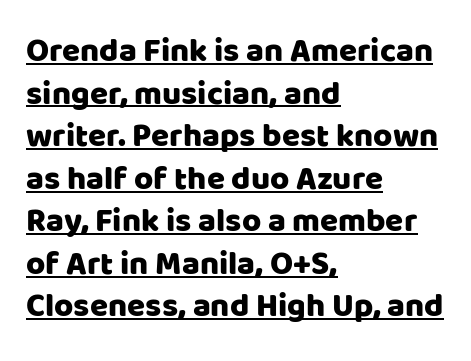
Q: Is the text italic (slanted)? A: No, it is upright.
Q: Is the typeface a serif or a sans-serif typeface? A: Sans-serif.
Q: Is the text underlined? A: Yes.
Q: How is the paragraph aligned? A: Left-aligned.
Q: Is the spacing between letters normal or unusually wide? A: Normal.
Q: Is the spacing between lines tight, normal or loose? A: Normal.
Q: Width (condensed, normal, or wide)? A: Normal.
Q: Stroke contrast? A: Low.
Q: x-height? A: Large.
Q: Monospaced? A: No.
